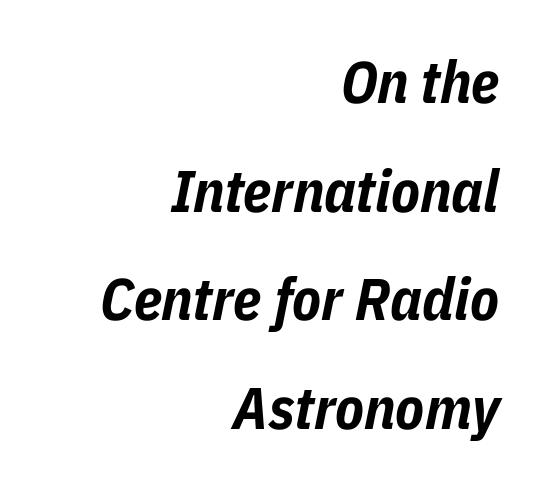
Tracking value appears to be zero — textbook default spacing. Descender tails drop into unmarked territory. These lines are rendered in a variable-pitch font. Its strokes are broad and dark, the hallmark of bold type. Horizontal alignment here is rightward, an uncommon choice for prose. Looking at the ascenders, they clearly lean.
